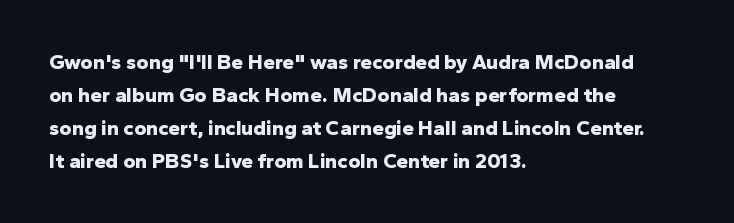
The image shows 21 px bold type, upright; set left-aligned, normal line spacing (1.57x), normal letter spacing, not underlined.
